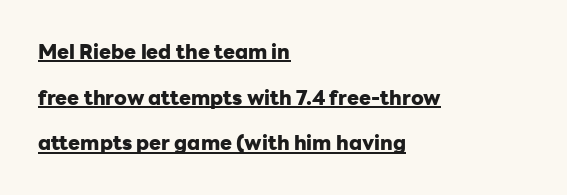
Q: Is the text bold? A: Yes.
Q: Is the text italic (slanted)? A: No, it is upright.
Q: Is the text underlined? A: Yes.
Q: How is the paragraph aligned? A: Left-aligned.
Q: Is the spacing between letters normal or unusually wide? A: Normal.
Q: Is the spacing between lines tight, normal or loose? A: Loose.
